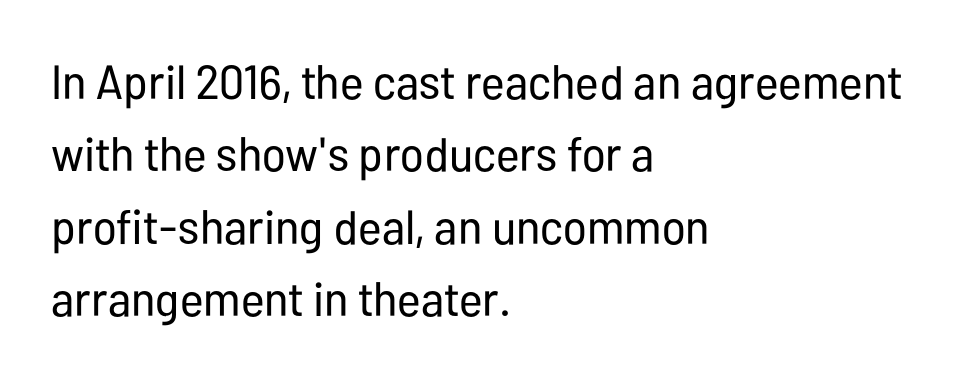
Q: Is the text bold? A: No.
Q: Is the text italic (slanted)? A: No, it is upright.
Q: Is the typeface a serif or a sans-serif typeface? A: Sans-serif.
Q: Is the text underlined? A: No.
Q: How is the paragraph aligned? A: Left-aligned.
Q: Is the spacing between letters normal or unusually wide? A: Normal.
Q: Is the spacing between lines tight, normal or loose? A: Normal.
Q: Width (condensed, normal, or wide)? A: Condensed.
Q: Stroke contrast? A: Low.
Q: x-height? A: Medium.
Q: Monospaced? A: No.
